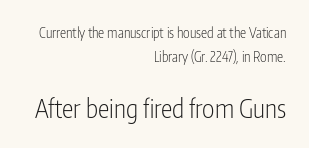
{"italic": "no", "bold": "no", "underline": "no", "align": "right", "line_spacing": "normal", "line_spacing_ratio": 1.69, "letter_spacing": "normal", "letter_spacing_em": 0.0, "larger_block": "second", "size_ratio": 1.86, "glyph_px": 26}
